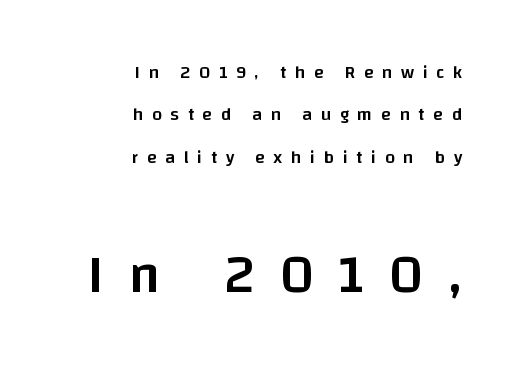
Letterform terminals end flat and unadorned throughout the passage. Decoration check: the copy has no underline. Regarding leading, the lines here are spaced well apart. Each letter keeps its own natural width here, so spacing adapts to shape. Which of the two is more prominent by size? The second, at the bottom.
